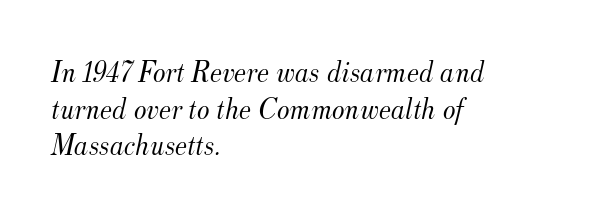
{"serif": "yes", "italic": "yes", "lean": "right", "slant_degrees": 12, "bold": "no", "weight": "light", "width": "normal", "stroke_contrast": "medium", "x_height": "small", "monospaced": "no", "underline": "no", "align": "left", "line_spacing_ratio": 1.22, "letter_spacing": "normal", "letter_spacing_em": 0.0, "glyph_px": 30}
